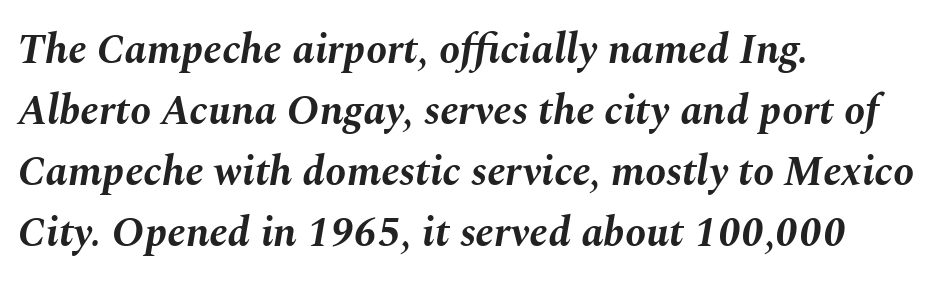
Q: Is the text bold? A: Yes.
Q: Is the text italic (slanted)? A: Yes, it leans right by about 10 degrees.
Q: Is the text underlined? A: No.
Q: How is the paragraph aligned? A: Left-aligned.
Q: Is the spacing between letters normal or unusually wide? A: Normal.
Q: Is the spacing between lines tight, normal or loose? A: Normal.
Q: Width (condensed, normal, or wide)? A: Normal.
Q: Stroke contrast? A: Medium.
Q: x-height? A: Medium.
Q: Monospaced? A: No.
